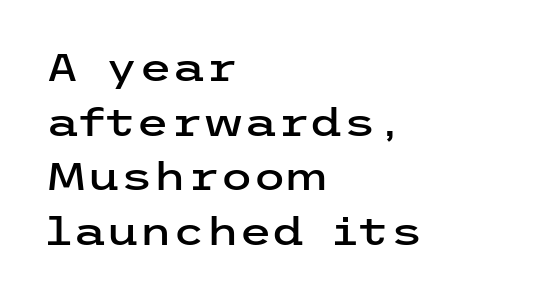
Q: Is the text italic (slanted)? A: No, it is upright.
Q: Is the typeface a serif or a sans-serif typeface? A: Sans-serif.
Q: Is the text underlined? A: No.
Q: How is the paragraph aligned? A: Left-aligned.
Q: Is the spacing between letters normal or unusually wide? A: Normal.
Q: Is the spacing between lines tight, normal or loose? A: Normal.
Q: Width (condensed, normal, or wide)? A: Wide.
Q: Stroke contrast? A: Low.
Q: x-height? A: Medium.
